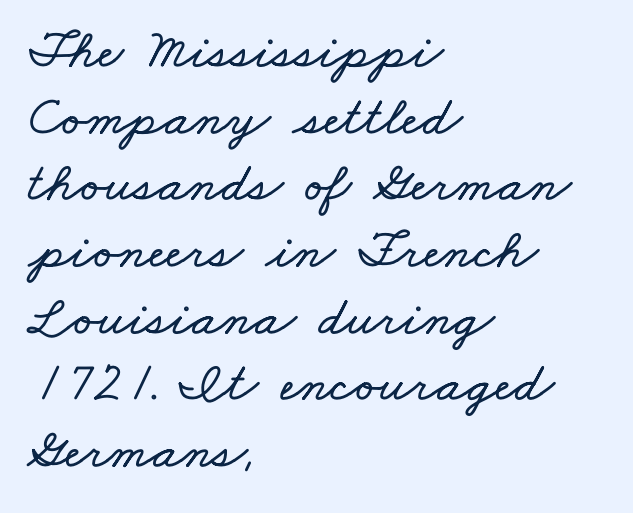
A bare baseline throughout the passage. How are the letters spaced? Ordinarily, with no added tracking. These lines are rendered in a variable-pitch font. The text block is weighted toward the left margin, trailing off unevenly rightward.
